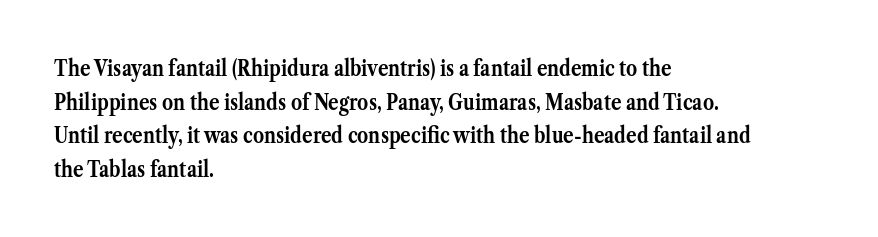
{"italic": "no", "bold": "yes", "underline": "no", "align": "left", "line_spacing": "normal", "line_spacing_ratio": 1.53, "letter_spacing": "normal", "letter_spacing_em": 0.0, "glyph_px": 22}
